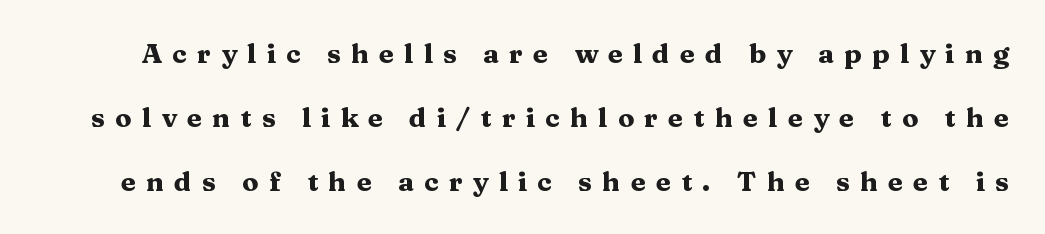
Q: Is the text bold? A: Yes.
Q: Is the text italic (slanted)? A: No, it is upright.
Q: Is the text underlined? A: No.
Q: Is the spacing between letters normal or unusually wide? A: Unusually wide.
Q: Is the spacing between lines tight, normal or loose? A: Loose.
